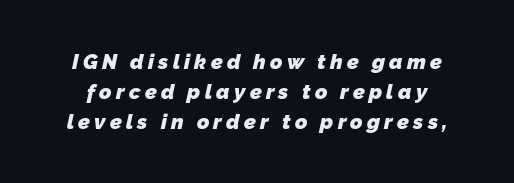
{"bold": "yes", "underline": "no", "line_spacing": "normal", "line_spacing_ratio": 1.42, "letter_spacing": "wide", "letter_spacing_em": 0.2, "glyph_px": 21}
